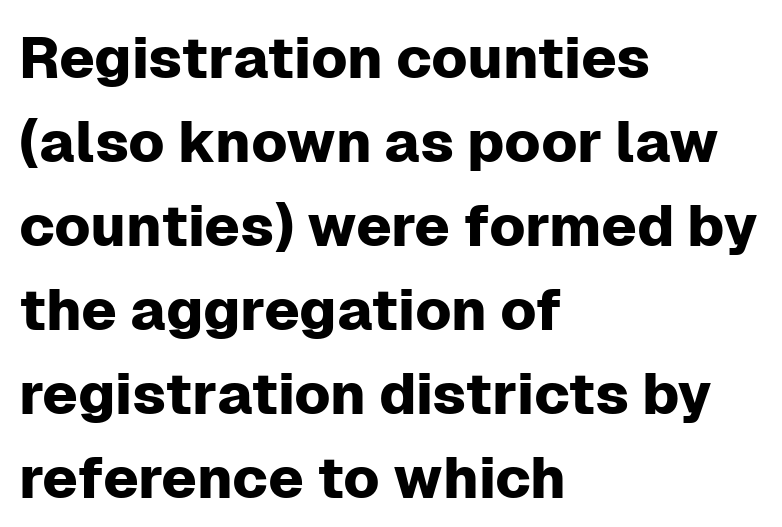
The image shows 58 px sans-serif type, upright; set left-aligned, normal line spacing (1.45x), normal letter spacing, not underlined; low stroke contrast and a medium x-height.
